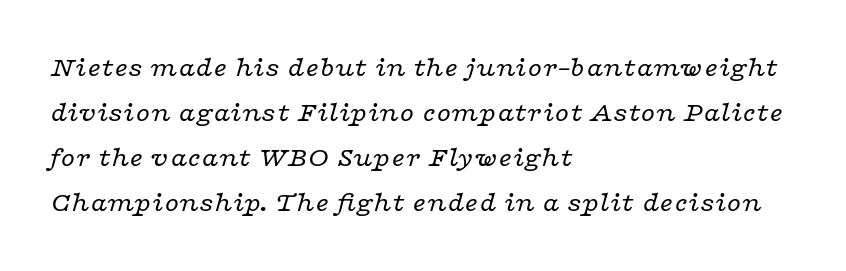
The image shows 29 px regular-weight, wide serif type, italic (leaning right); set left-aligned, normal line spacing (1.55x), normal letter spacing, not underlined; low stroke contrast and a medium x-height.
